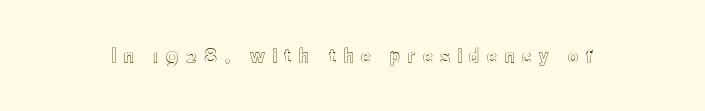
The image shows 22 px text type, upright; set unusually wide letter spacing (+0.34 em), not underlined.
